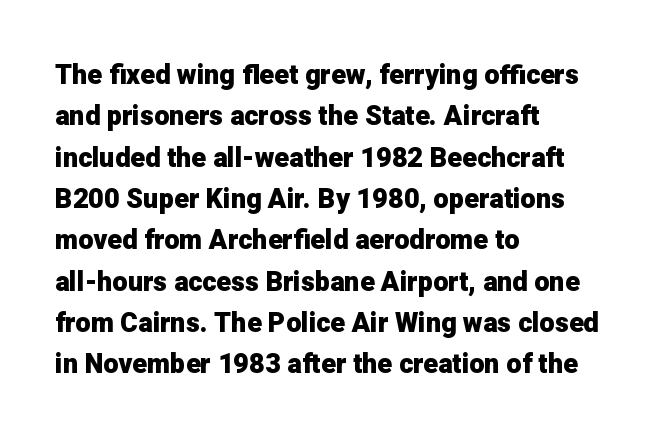
Q: Is the text bold? A: Yes.
Q: Is the text italic (slanted)? A: No, it is upright.
Q: Is the text underlined? A: No.
Q: How is the paragraph aligned? A: Left-aligned.
Q: Is the spacing between letters normal or unusually wide? A: Normal.
Q: Is the spacing between lines tight, normal or loose? A: Normal.
